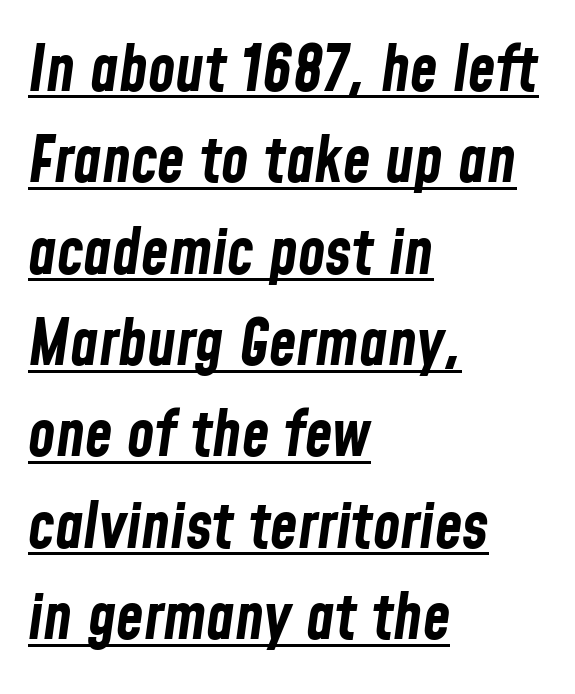
{"italic": "yes", "lean": "right", "slant_degrees": 8, "bold": "yes", "weight": "bold", "width": "condensed", "stroke_contrast": "low", "x_height": "medium", "monospaced": "no", "underline": "yes", "align": "left", "line_spacing": "normal", "line_spacing_ratio": 1.45, "letter_spacing": "normal", "letter_spacing_em": 0.0, "glyph_px": 63}
